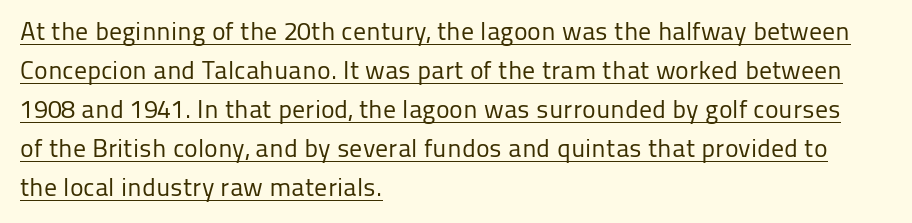
{"italic": "no", "bold": "no", "underline": "yes", "align": "left", "line_spacing": "normal", "line_spacing_ratio": 1.5, "letter_spacing": "normal", "letter_spacing_em": 0.0, "glyph_px": 26}
